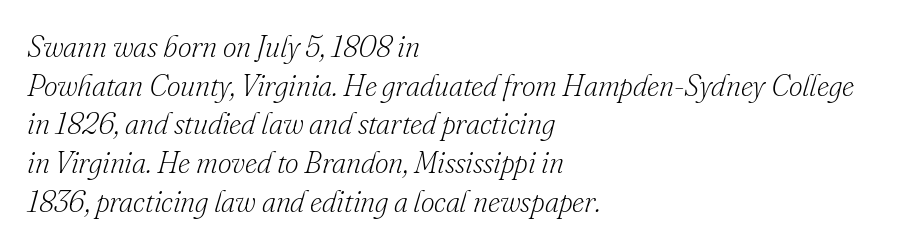
Q: Is the text bold? A: No.
Q: Is the text italic (slanted)? A: Yes, it leans right by about 16 degrees.
Q: Is the typeface a serif or a sans-serif typeface? A: Serif.
Q: Is the text underlined? A: No.
Q: How is the paragraph aligned? A: Left-aligned.
Q: Is the spacing between letters normal or unusually wide? A: Normal.
Q: Is the spacing between lines tight, normal or loose? A: Normal.
Q: Width (condensed, normal, or wide)? A: Normal.
Q: Stroke contrast? A: Low.
Q: x-height? A: Small.
Q: Monospaced? A: No.
